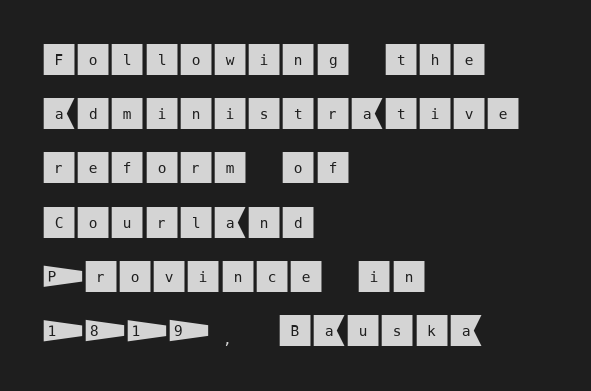
The image shows 35 px sans-serif type, upright; set left-aligned, normal line spacing (1.55x), normal letter spacing, not underlined; medium stroke contrast and a large x-height.
